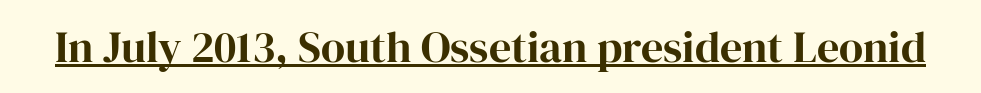
Q: Is the text bold? A: Yes.
Q: Is the text italic (slanted)? A: No, it is upright.
Q: Is the typeface a serif or a sans-serif typeface? A: Serif.
Q: Is the text underlined? A: Yes.
Q: Is the spacing between letters normal or unusually wide? A: Normal.
Q: Width (condensed, normal, or wide)? A: Normal.
Q: Stroke contrast? A: High.
Q: x-height? A: Medium.
Q: Monospaced? A: No.
